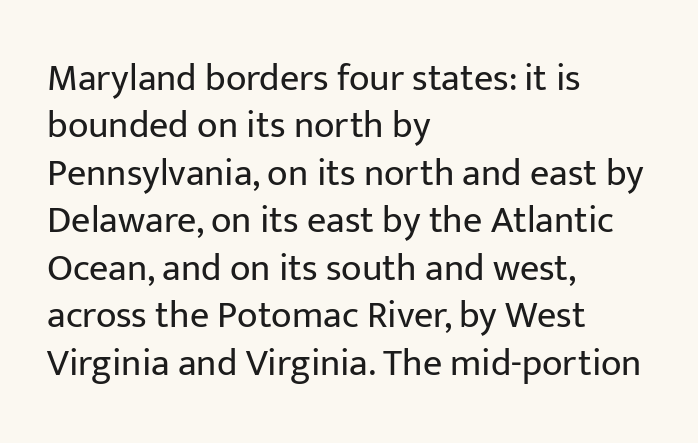
Q: Is the text bold? A: No.
Q: Is the text italic (slanted)? A: No, it is upright.
Q: Is the typeface a serif or a sans-serif typeface? A: Sans-serif.
Q: Is the text underlined? A: No.
Q: How is the paragraph aligned? A: Left-aligned.
Q: Is the spacing between letters normal or unusually wide? A: Normal.
Q: Is the spacing between lines tight, normal or loose? A: Normal.
Q: Width (condensed, normal, or wide)? A: Normal.
Q: Stroke contrast? A: Low.
Q: x-height? A: Medium.
Q: Monospaced? A: No.
